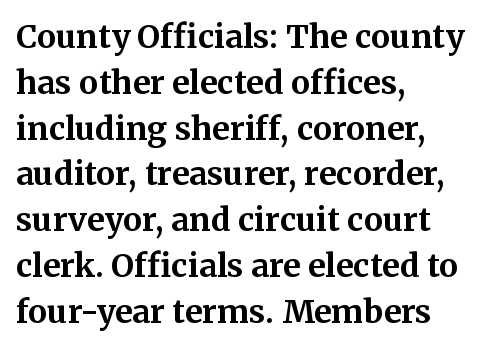
{"serif": "yes", "italic": "no", "bold": "yes", "weight": "bold", "width": "normal", "stroke_contrast": "medium", "x_height": "medium", "monospaced": "no", "underline": "no", "align": "left", "line_spacing": "normal", "line_spacing_ratio": 1.43, "letter_spacing": "normal", "letter_spacing_em": 0.0, "glyph_px": 32}
